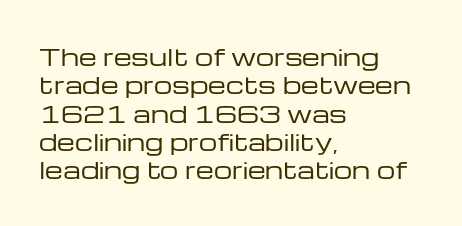
The image shows 23 px text type, upright; set left-aligned, line spacing 1.23x, normal letter spacing, not underlined.
